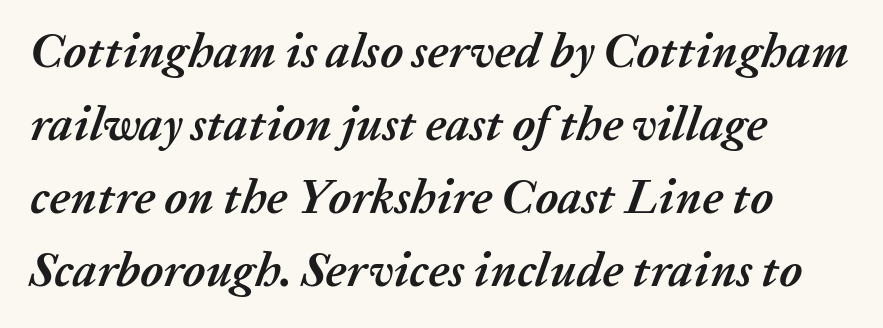
The image shows 48 px semibold type, italic (leaning right); set left-aligned, normal line spacing (1.52x), normal letter spacing, not underlined; medium stroke contrast and a medium x-height.
